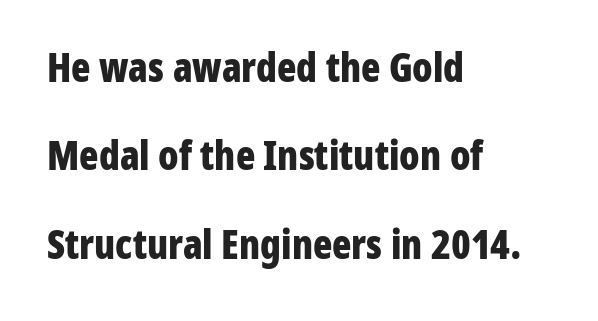
The image shows 40 px bold, condensed sans-serif type, upright; set left-aligned, loose line spacing (2.21x), normal letter spacing, not underlined; low stroke contrast and a medium x-height.
